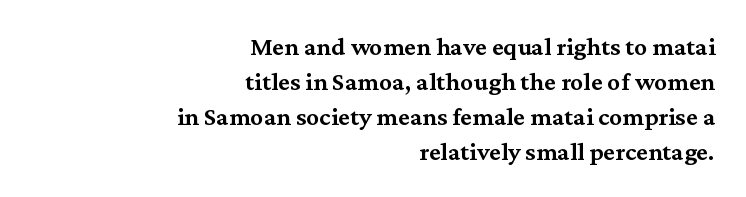
The image shows 26 px text type, upright; set right-aligned, normal line spacing (1.34x), normal letter spacing, not underlined.
